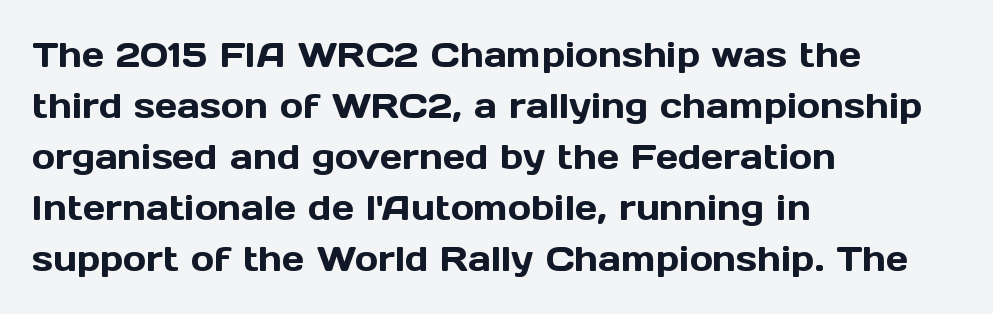
Q: Is the text italic (slanted)? A: No, it is upright.
Q: Is the typeface a serif or a sans-serif typeface? A: Sans-serif.
Q: Is the text underlined? A: No.
Q: How is the paragraph aligned? A: Left-aligned.
Q: Is the spacing between letters normal or unusually wide? A: Normal.
Q: Is the spacing between lines tight, normal or loose? A: Normal.
Q: Width (condensed, normal, or wide)? A: Normal.
Q: x-height? A: Medium.
Q: Monospaced? A: No.
